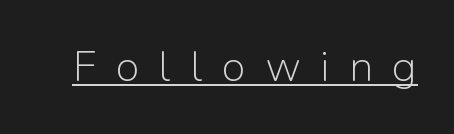
This rendering widens character spacing well past its baseline value. You could not count columns in this text — the font is proportionally spaced. In terms of posture, this sample is upright. Does the type have serifs? No, each stem ends abruptly. A continuous stroke trails under the words, as in a hyperlink. Each stroke keeps to a modest, everyday thickness or less.
